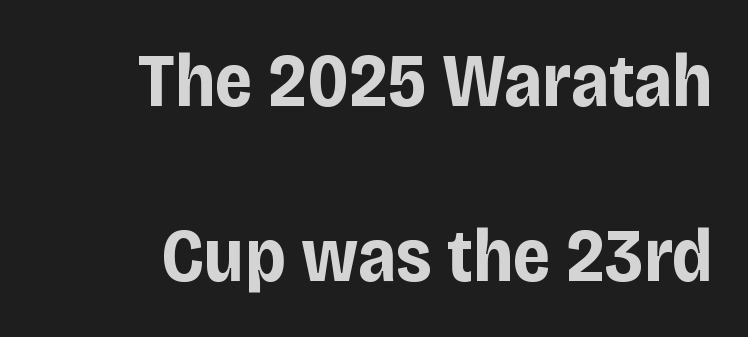
Notice how the stems are strictly vertical — no italics here. The typeface chosen for these lines omits serifs. Short note: letters normally spaced. Students, observe: this is what heavily led, spacious text looks like.
